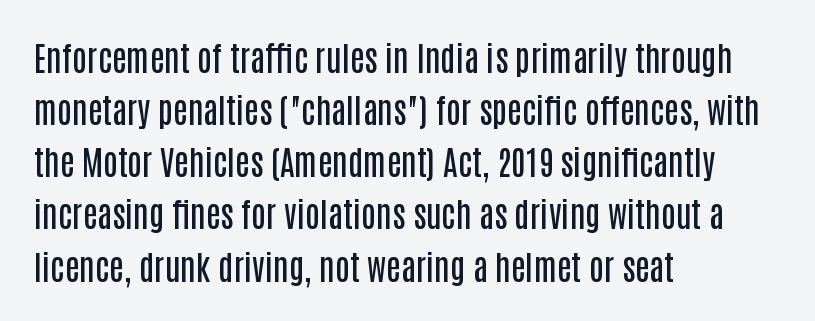
Q: Is the text bold? A: Semi-bold.
Q: Is the text italic (slanted)? A: No, it is upright.
Q: Is the typeface a serif or a sans-serif typeface? A: Sans-serif.
Q: Is the text underlined? A: No.
Q: How is the paragraph aligned? A: Left-aligned.
Q: Is the spacing between letters normal or unusually wide? A: Normal.
Q: Is the spacing between lines tight, normal or loose? A: Normal.
Q: Width (condensed, normal, or wide)? A: Condensed.
Q: Stroke contrast? A: Low.
Q: x-height? A: Large.
Q: Monospaced? A: No.
